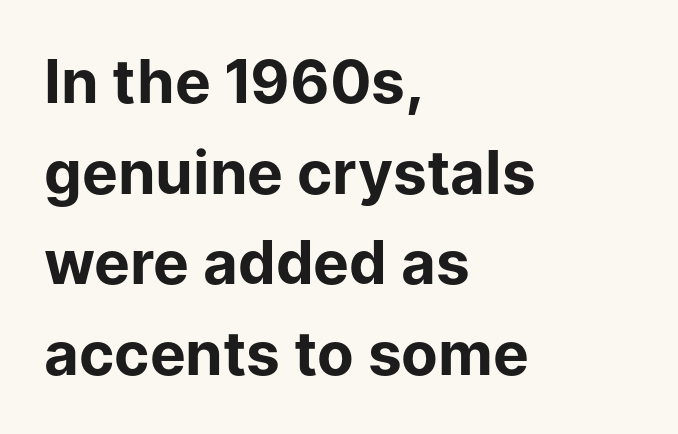
The image shows 60 px bold sans-serif type, upright; set left-aligned, normal line spacing (1.51x), normal letter spacing, not underlined; low stroke contrast and a medium x-height.
